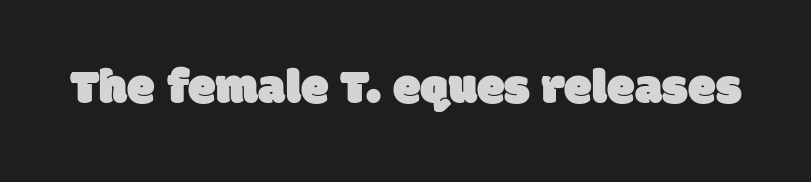
{"serif": "no", "width": "normal", "stroke_contrast": "low", "x_height": "large", "monospaced": "no", "underline": "no", "letter_spacing": "normal", "letter_spacing_em": 0.0, "glyph_px": 50}
